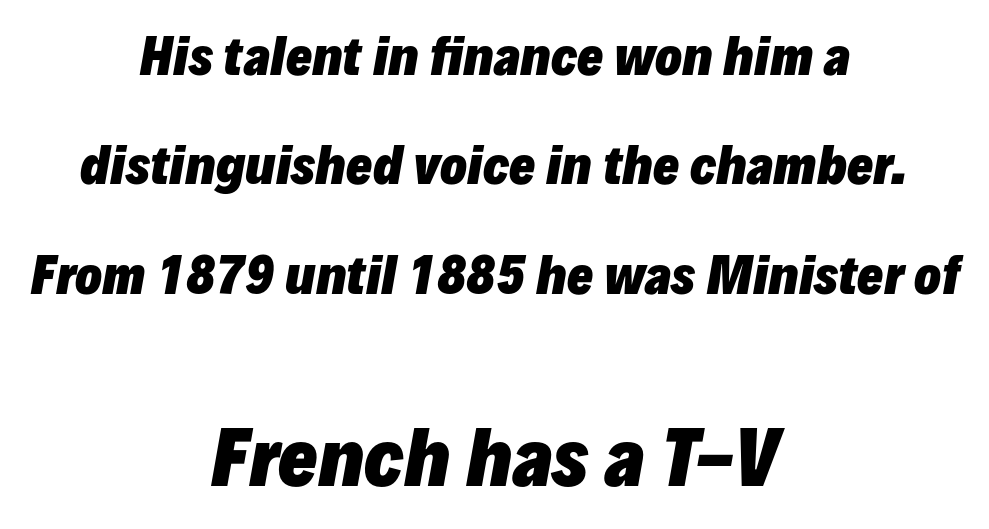
Q: Is the text bold? A: Yes.
Q: Is the text italic (slanted)? A: Yes, it leans right by about 10 degrees.
Q: Is the text underlined? A: No.
Q: How is the paragraph aligned? A: Centered.
Q: Is the spacing between letters normal or unusually wide? A: Normal.
Q: Is the spacing between lines tight, normal or loose? A: Loose.
Q: Which block of text is set in a larger size, the first (top) or the second (bottom)? A: The second (bottom) one.
Q: Width (condensed, normal, or wide)? A: Normal.
Q: Stroke contrast? A: Low.
Q: x-height? A: Medium.
Q: Monospaced? A: No.
